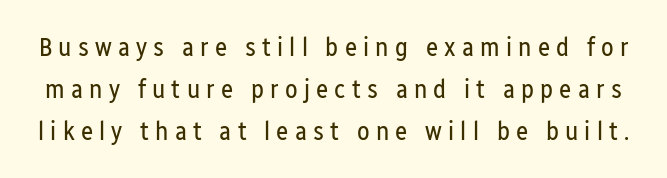
A quiet, ordinary-to-light weight characterises the typeface. Check the space under the baseline: it is left empty. The specimen reads as upright at a glance. Display-style spreading of the glyphs; the letterfit is very open. Regular leading.
